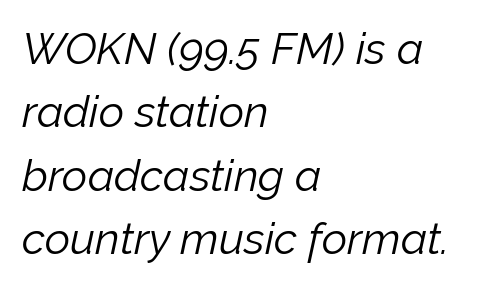
Q: Is the text bold? A: No.
Q: Is the text italic (slanted)? A: Yes, it leans right by about 12 degrees.
Q: Is the text underlined? A: No.
Q: How is the paragraph aligned? A: Left-aligned.
Q: Is the spacing between letters normal or unusually wide? A: Normal.
Q: Is the spacing between lines tight, normal or loose? A: Normal.
Q: Width (condensed, normal, or wide)? A: Normal.
Q: Stroke contrast? A: Low.
Q: x-height? A: Medium.
Q: Monospaced? A: No.
